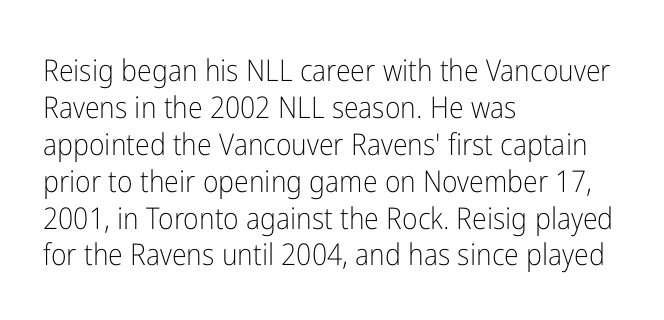
Reading down the block, your eye returns to a fixed left position each line. The font family rendered here belongs to the sans-serif group. Designer's note — italics off, roman on. Tracking here is standard; glyphs follow each other at the usual distance.
